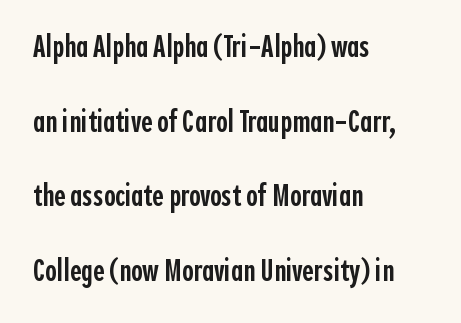
Q: Is the text bold? A: Semi-bold.
Q: Is the text italic (slanted)? A: No, it is upright.
Q: Is the typeface a serif or a sans-serif typeface? A: Sans-serif.
Q: Is the text underlined? A: No.
Q: How is the paragraph aligned? A: Left-aligned.
Q: Is the spacing between letters normal or unusually wide? A: Normal.
Q: Is the spacing between lines tight, normal or loose? A: Loose.
Q: Width (condensed, normal, or wide)? A: Condensed.
Q: x-height? A: Medium.
Q: Monospaced? A: No.
